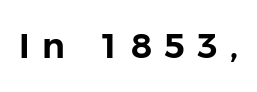
Ascenders rise straight up at ninety degrees. The baseline area is clear. Observe the absence of serifs on each vertical stroke in this sample. Tracking here is generous; glyphs stand well apart from one another. Do the characters align in a grid? No, the font is proportional.
